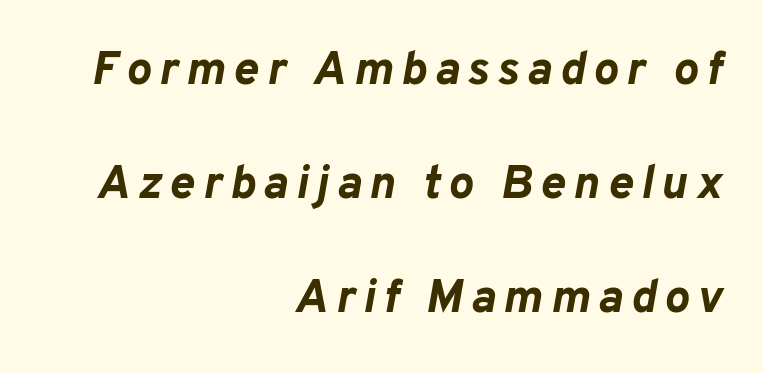
The image shows 47 px bold type, italic (leaning right); set right-aligned, loose line spacing (2.43x), not underlined; low stroke contrast and a medium x-height.
